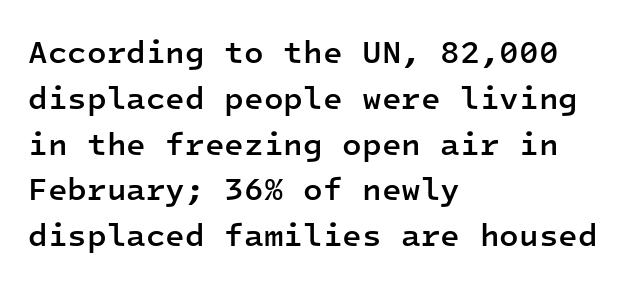
Italic: no, the glyphs are upright roman. Spacing verdict: monospaced, one width for all characters. There is no visible air inserted between adjacent glyphs. Evenly set lines give the paragraph a standard silhouette.
